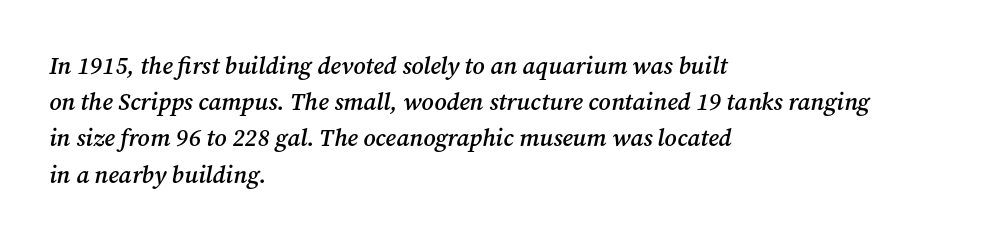
{"italic": "yes", "lean": "right", "slant_degrees": 12, "bold": "semi", "underline": "no", "align": "left", "line_spacing": "normal", "line_spacing_ratio": 1.51, "letter_spacing": "normal", "letter_spacing_em": 0.0, "glyph_px": 24}
